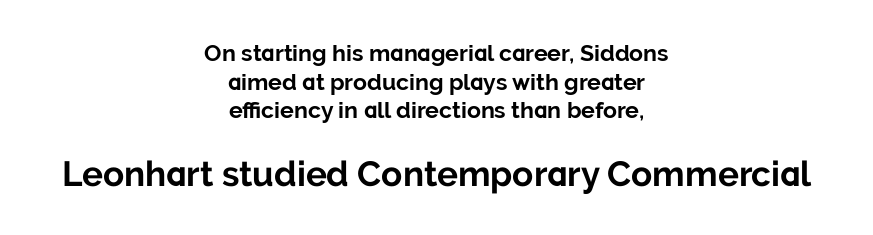
{"serif": "no", "italic": "no", "bold": "yes", "weight": "bold", "width": "normal", "stroke_contrast": "low", "x_height": "medium", "monospaced": "no", "underline": "no", "align": "center", "line_spacing": "normal", "line_spacing_ratio": 1.25, "letter_spacing": "normal", "letter_spacing_em": 0.0, "larger_block": "second", "size_ratio": 1.52, "glyph_px": 35}
